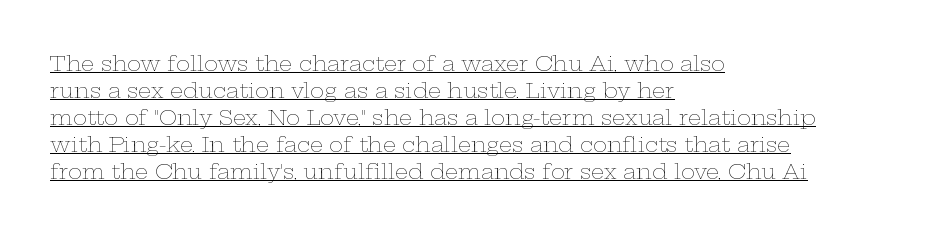
Teacher's note: observe the even left margin — that is flush-left alignment. Notice how the stems are strictly vertical — no italics here. In designer terms, the underline attribute is active on this setting. A typesetter would call this leading conventional body-copy spacing.
